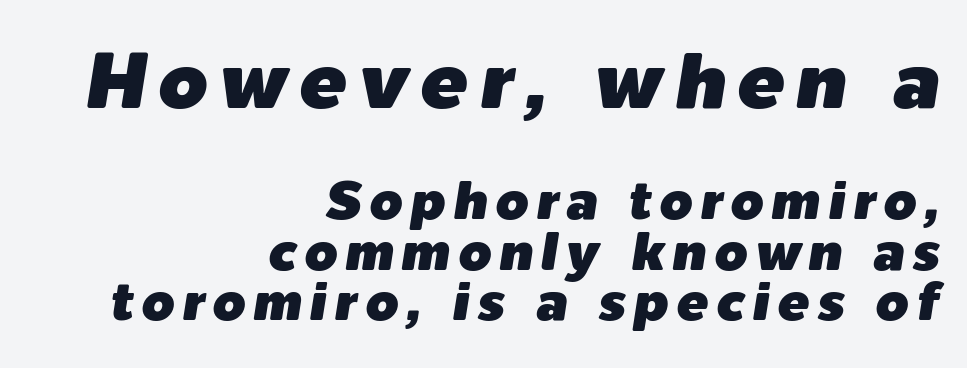
{"italic": "yes", "lean": "right", "slant_degrees": 9, "width": "normal", "stroke_contrast": "low", "x_height": "medium", "monospaced": "no", "underline": "no", "align": "right", "line_spacing": "tight", "line_spacing_ratio": 0.95, "larger_block": "first", "size_ratio": 1.49, "glyph_px": 79}
